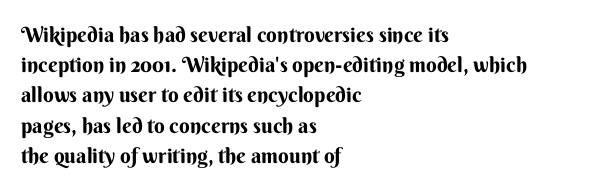
The lines sit at an ordinary, default distance from one another. In terms of posture, this sample is upright. What stands out about the letter spacing? Nothing — it is the standard amount. Leftover space on each line is placed entirely after the last word. Check the space under the baseline: it is left empty.
